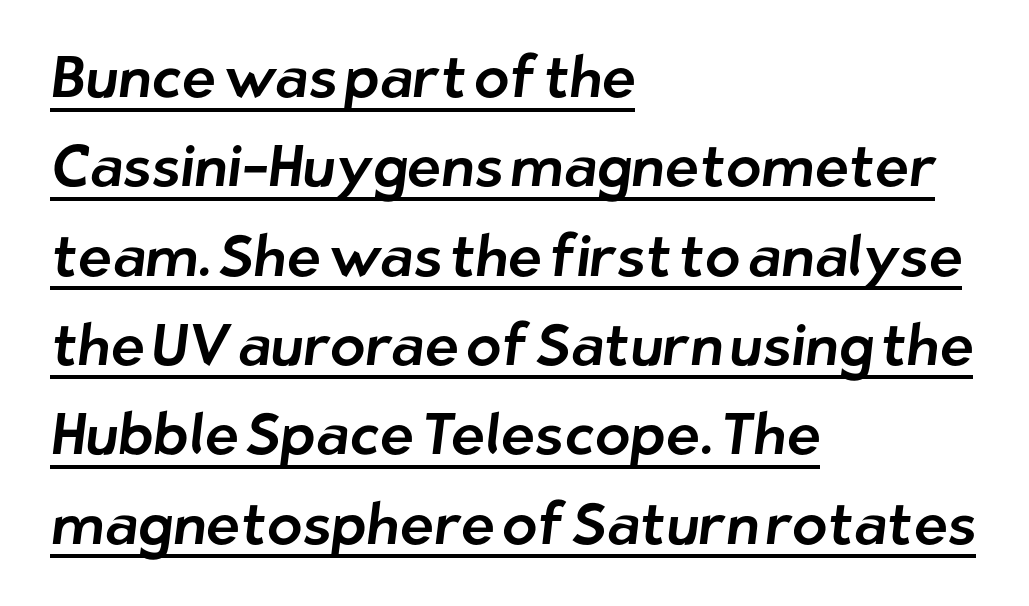
{"serif": "no", "width": "normal", "stroke_contrast": "low", "x_height": "medium", "monospaced": "no", "underline": "yes", "align": "left", "line_spacing": "normal", "line_spacing_ratio": 1.54, "letter_spacing": "normal", "letter_spacing_em": 0.0, "glyph_px": 58}
